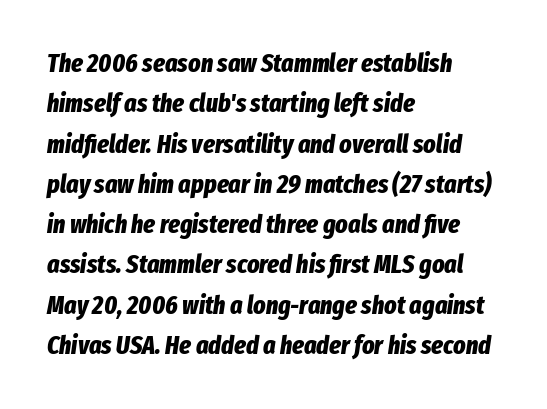
How are the letters spaced? Ordinarily, with no added tracking. Reading down the column, the eye jumps a familiar distance to each next line. Caption: bold face, heavy strokes. Typeset ragged right — the left edge is the straight one. Style check: oblique.
